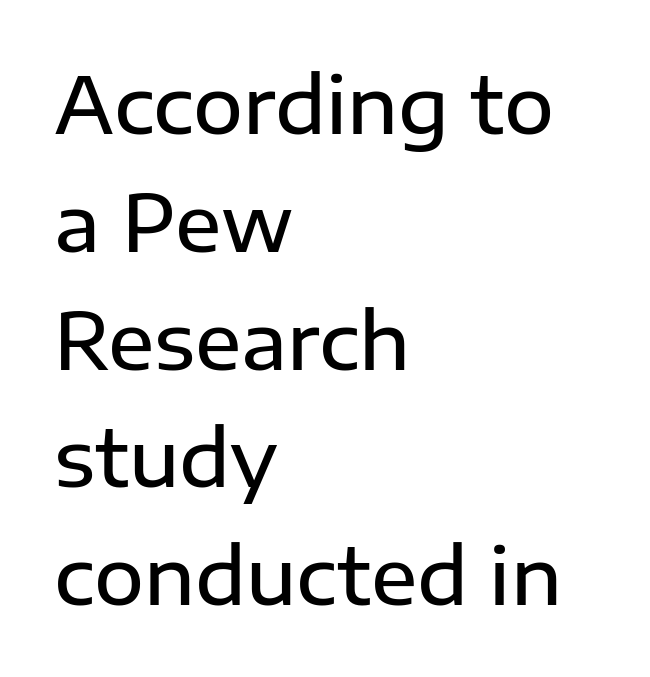
Quick note: not italic, upright. Default kerning and tracking; the words read as compact shapes. Compared with a centered layout, this one pins lines to the left instead. The passage shown is typed in a proportional face where columns would drift.
